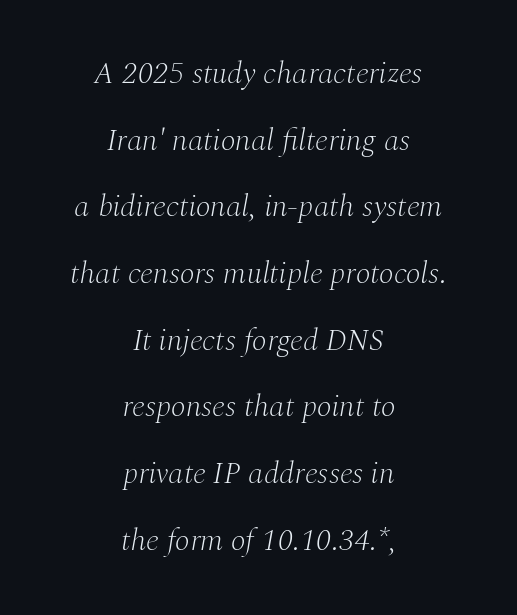
Q: Is the text bold? A: No.
Q: Is the text italic (slanted)? A: Yes, it leans right by about 10 degrees.
Q: Is the typeface a serif or a sans-serif typeface? A: Serif.
Q: Is the text underlined? A: No.
Q: How is the paragraph aligned? A: Centered.
Q: Is the spacing between letters normal or unusually wide? A: Normal.
Q: Is the spacing between lines tight, normal or loose? A: Loose.
Q: Width (condensed, normal, or wide)? A: Normal.
Q: Stroke contrast? A: Medium.
Q: x-height? A: Medium.
Q: Monospaced? A: No.
